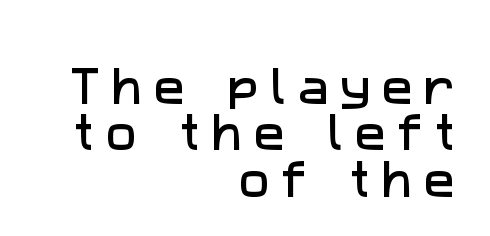
{"serif": "no", "width": "normal", "stroke_contrast": "low", "x_height": "medium", "monospaced": "no", "underline": "no", "align": "right", "line_spacing": "tight", "line_spacing_ratio": 1.13, "letter_spacing": "wide", "letter_spacing_em": 0.28, "glyph_px": 41}
